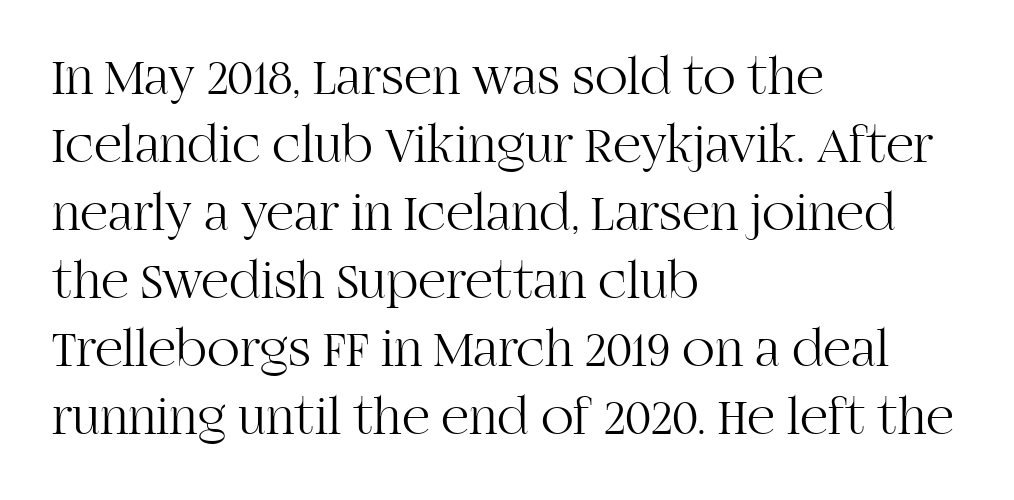
Beneath every word, the page is bare. The text was rendered using a seriffed face with decorative stroke endings. Short note: letters normally spaced. Visually the block forms a straight wall on the left and a jagged coastline on the right. The lettering holds an erect, upright posture throughout. This sample has the flowing, uneven cadence of proportional lettering.
